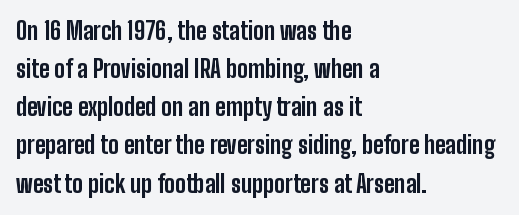
{"italic": "no", "bold": "yes", "underline": "no", "align": "left", "line_spacing": "normal", "line_spacing_ratio": 1.59, "letter_spacing": "normal", "letter_spacing_em": 0.0, "glyph_px": 24}
